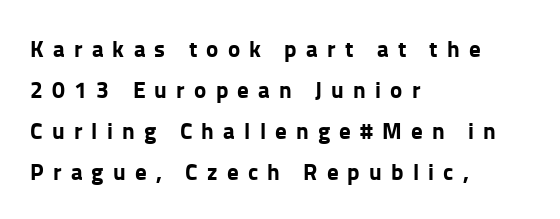
{"italic": "no", "bold": "yes", "underline": "no", "align": "left", "line_spacing_ratio": 1.78, "letter_spacing": "wide", "letter_spacing_em": 0.4, "glyph_px": 23}
